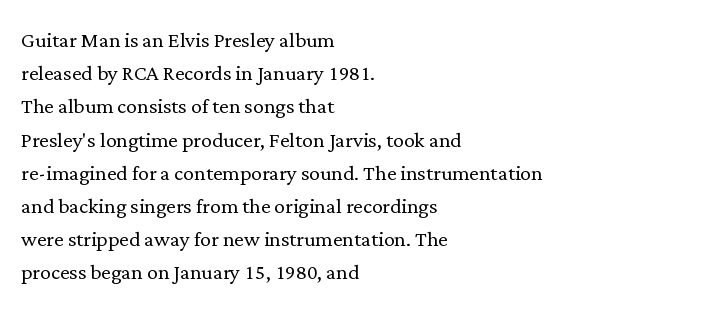
The image shows 27 px text type, upright; set left-aligned, line spacing 1.23x, normal letter spacing, not underlined.
